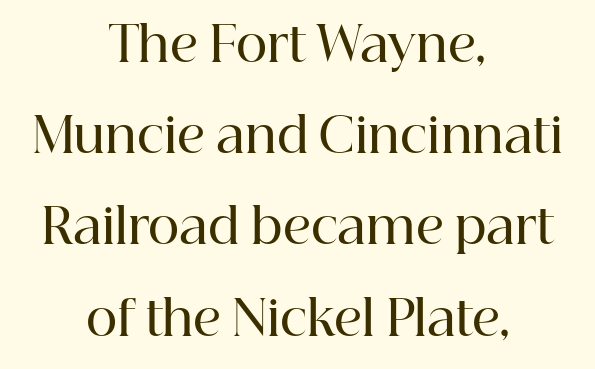
The image shows 48 px semibold serif type, upright; set centered, loose line spacing (1.9x), normal letter spacing, not underlined; high stroke contrast and a medium x-height.
